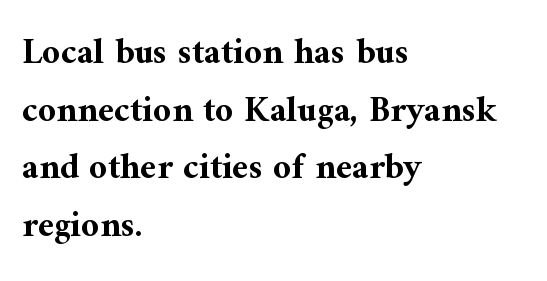
{"serif": "yes", "italic": "no", "bold": "yes", "weight": "bold", "width": "normal", "stroke_contrast": "medium", "x_height": "medium", "monospaced": "no", "underline": "no", "align": "left", "line_spacing": "normal", "line_spacing_ratio": 1.6, "letter_spacing": "normal", "letter_spacing_em": 0.0, "glyph_px": 36}
